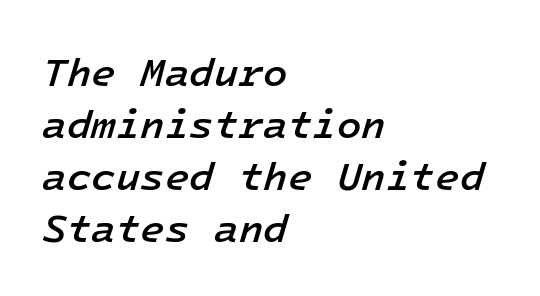
{"italic": "yes", "lean": "right", "slant_degrees": 16, "bold": "semi", "weight": "semibold", "width": "normal", "stroke_contrast": "low", "x_height": "medium", "monospaced": "yes", "underline": "no", "align": "left", "line_spacing": "normal", "line_spacing_ratio": 1.3, "letter_spacing": "normal", "letter_spacing_em": 0.0, "glyph_px": 40}
